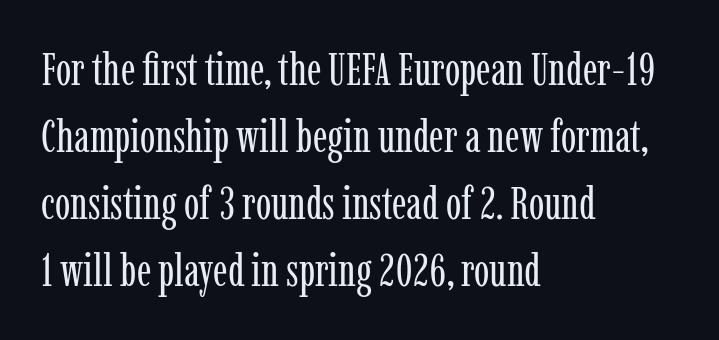
{"serif": "yes", "italic": "no", "bold": "no", "weight": "regular", "width": "condensed", "stroke_contrast": "low", "x_height": "medium", "monospaced": "no", "underline": "no", "align": "left", "line_spacing": "normal", "line_spacing_ratio": 1.46, "letter_spacing": "normal", "letter_spacing_em": 0.0, "glyph_px": 46}
